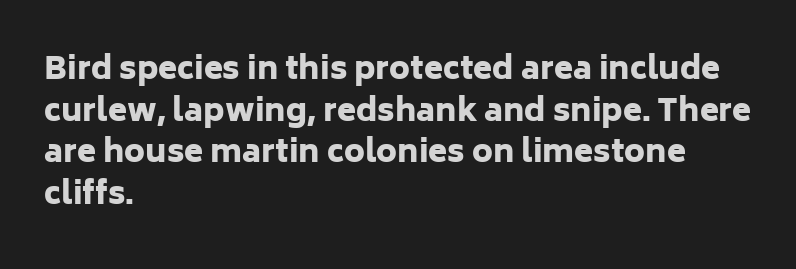
{"serif": "no", "italic": "no", "bold": "yes", "weight": "heavy", "width": "normal", "stroke_contrast": "low", "x_height": "medium", "monospaced": "no", "underline": "no", "align": "left", "line_spacing": "normal", "line_spacing_ratio": 1.34, "letter_spacing": "normal", "letter_spacing_em": 0.0, "glyph_px": 31}
